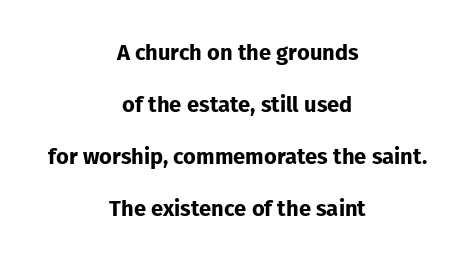
{"italic": "no", "bold": "yes", "underline": "no", "align": "center", "line_spacing": "loose", "line_spacing_ratio": 2.36, "letter_spacing": "normal", "letter_spacing_em": 0.0, "glyph_px": 22}
